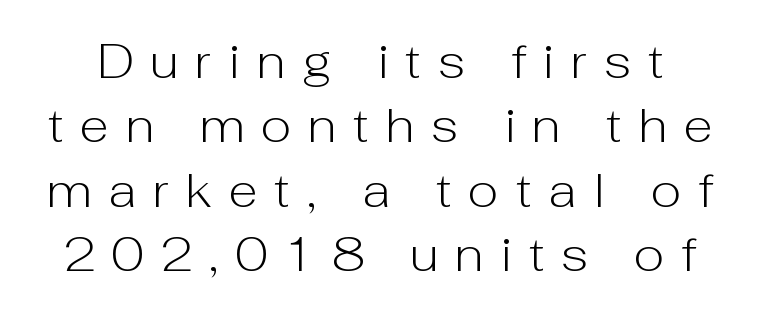
The image shows 48 px light sans-serif type, upright; set normal line spacing (1.34x), unusually wide letter spacing (+0.35 em), not underlined; low stroke contrast and a medium x-height.
